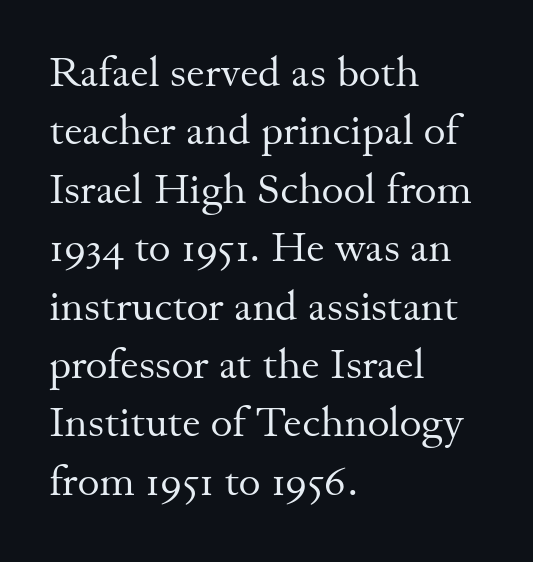
Words float on clear page, feet unadorned. Italic: no, the glyphs are upright roman. Each letter keeps its own natural width here, so spacing adapts to shape. Glyph-to-glyph distance matches everyday printed text.
